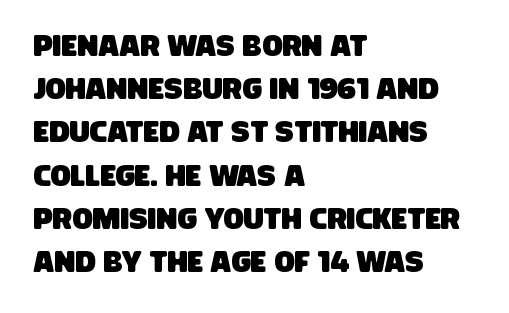
Proportional: the letters do not fall into vertical columns. These lines sit exactly where default settings would place them. The words here are not underlined. Does the copy run flush right? No — it runs flush left.
